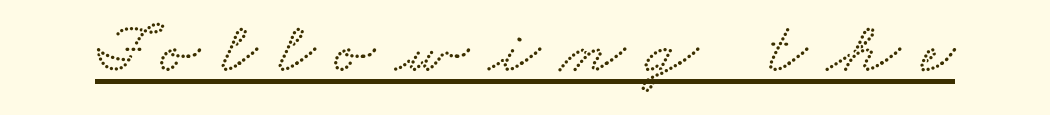
The rendering uses natural spacing where letterforms have individual widths. Short note: letters widely spaced. A continuous stroke trails under the words, as in a hyperlink. The glyphs in this specimen are seriffed.
